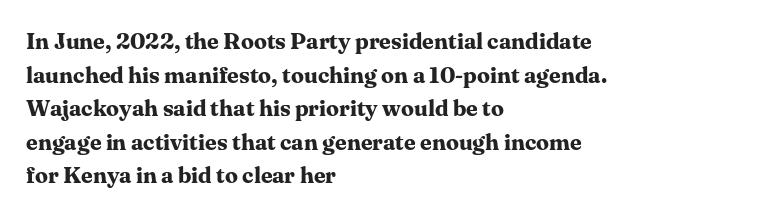
Each line starts at the same left margin while the right side varies. One glance says typical: line gaps are just what's usual. Nope, not italic — everything's standing straight. Plenty of ink on the page — the face is bold.
